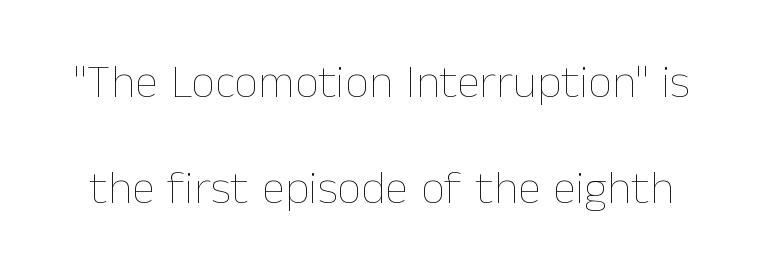
{"italic": "no", "bold": "no", "weight": "thin", "width": "normal", "stroke_contrast": "low", "x_height": "medium", "monospaced": "no", "underline": "no", "line_spacing": "loose", "line_spacing_ratio": 2.25, "letter_spacing": "normal", "letter_spacing_em": 0.0, "glyph_px": 47}
